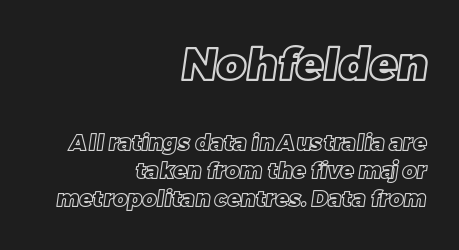
Q: Is the text underlined? A: No.
Q: How is the paragraph aligned? A: Right-aligned.
Q: Is the spacing between letters normal or unusually wide? A: Normal.
Q: Is the spacing between lines tight, normal or loose? A: Normal.
Q: Which block of text is set in a larger size, the first (top) or the second (bottom)? A: The first (top) one.
Q: Width (condensed, normal, or wide)? A: Normal.
Q: x-height? A: Large.
Q: Monospaced? A: No.
